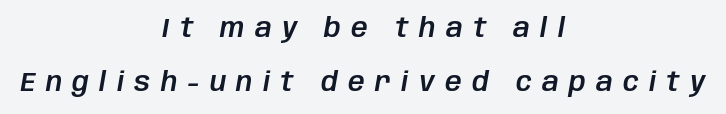
The image shows 26 px text type, italic (leaning right); set centered, loose line spacing (2.07x), unusually wide letter spacing (+0.4 em), not underlined.
